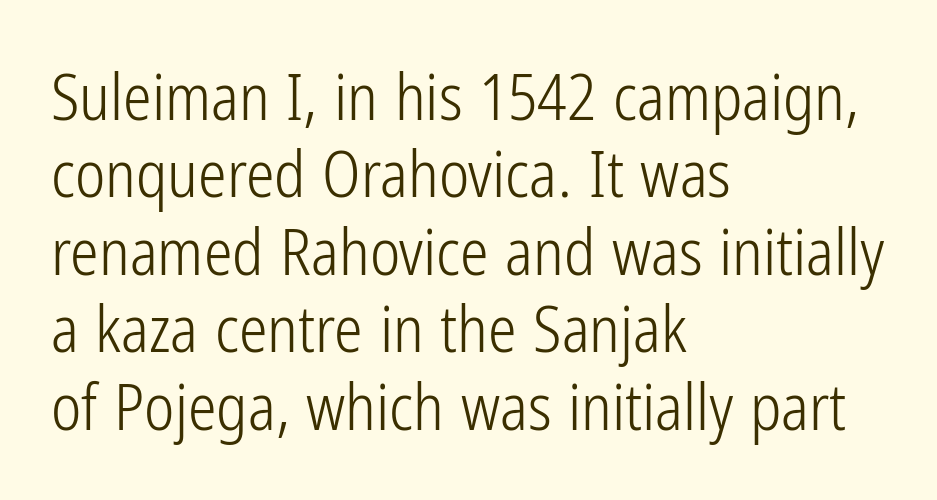
Ascenders rise straight up at ninety degrees. The letters advance in unequal steps, a hallmark of proportional type. Stems here are at most as thick as an everyday book face. Each word holds together tightly as a unit, with standard inter-letter gaps. This rendering features lettering with no underline. These lines stack with their left ends in a neat column.
